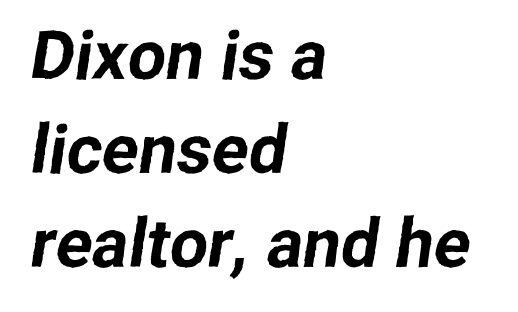
Is the block centered? No — it sits flush against the left margin. Note the varied advance widths — an 'i' is clearly narrower than an 'm'. Nothing sits at the stroke ends, so this counts as sans-serif. The rendering keeps characters at their native spacing. Interline gaps are of average width in this sample.
